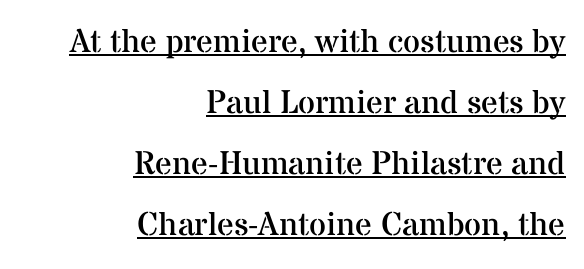
The passage shown is underscored from start to finish. The horizontal fit of the characters is conventional and even. Which margin do the lines hug? The right one — the left edge is uneven. These glyphs show unthickened strokes, regular width or finer.
